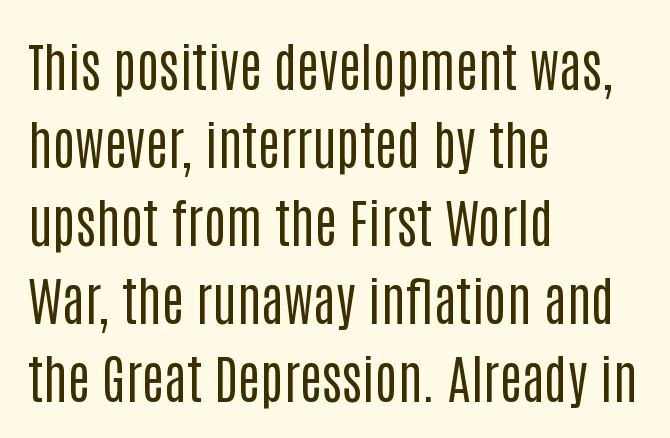
Character widths vary here, with narrow letters taking less room than wide ones. The letters sit at their default tracking, neither squeezed nor spread. This rendering features lettering with no underline. The space between consecutive lines is moderate. Weight class: somewhere from thin through regular. What kind of face is this? One without serifs — a sans.
